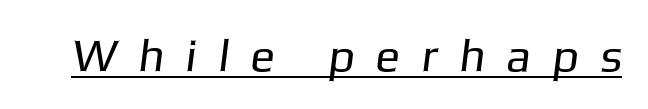
{"serif": "no", "bold": "no", "weight": "regular", "width": "normal", "stroke_contrast": "low", "x_height": "medium", "monospaced": "no", "underline": "yes", "letter_spacing": "wide", "letter_spacing_em": 0.46, "glyph_px": 46}
